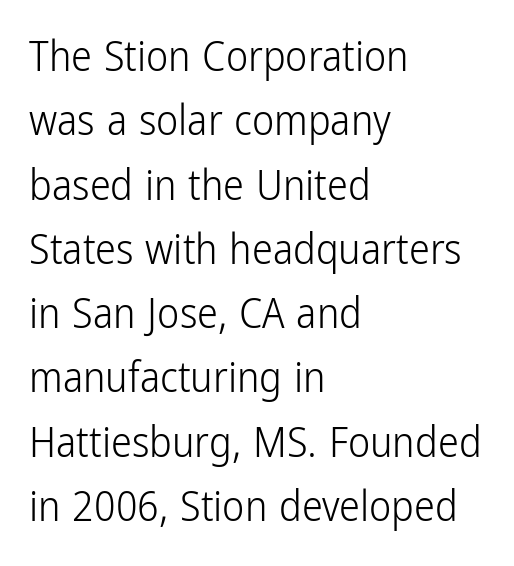
{"serif": "no", "italic": "no", "bold": "no", "weight": "light", "width": "condensed", "stroke_contrast": "low", "x_height": "medium", "monospaced": "no", "underline": "no", "align": "left", "line_spacing": "normal", "line_spacing_ratio": 1.53, "letter_spacing": "normal", "letter_spacing_em": 0.0, "glyph_px": 42}
